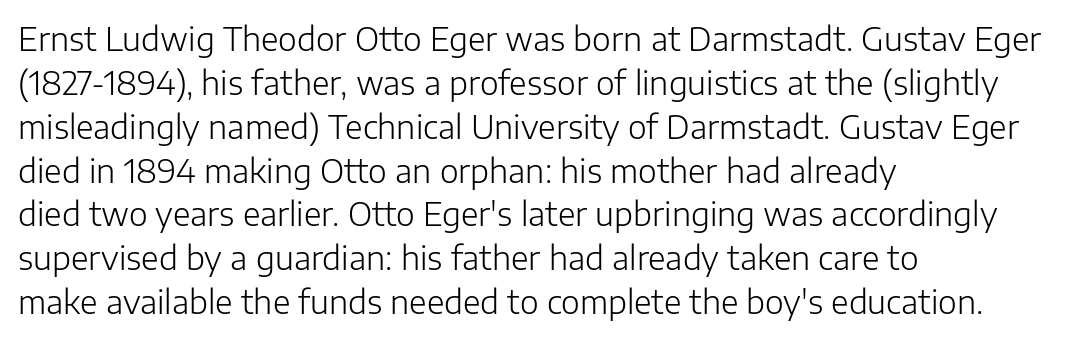
The image shows 32 px light sans-serif type, upright; set left-aligned, normal line spacing (1.37x), normal letter spacing, not underlined; low stroke contrast and a medium x-height.
